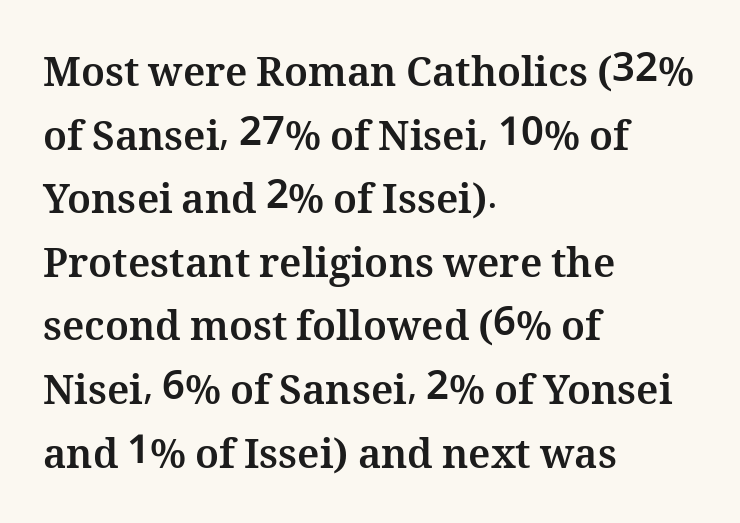
{"italic": "no", "bold": "yes", "weight": "bold", "width": "normal", "stroke_contrast": "medium", "x_height": "medium", "monospaced": "no", "underline": "no", "align": "left", "line_spacing": "normal", "line_spacing_ratio": 1.59, "letter_spacing": "normal", "letter_spacing_em": 0.0, "glyph_px": 40}
